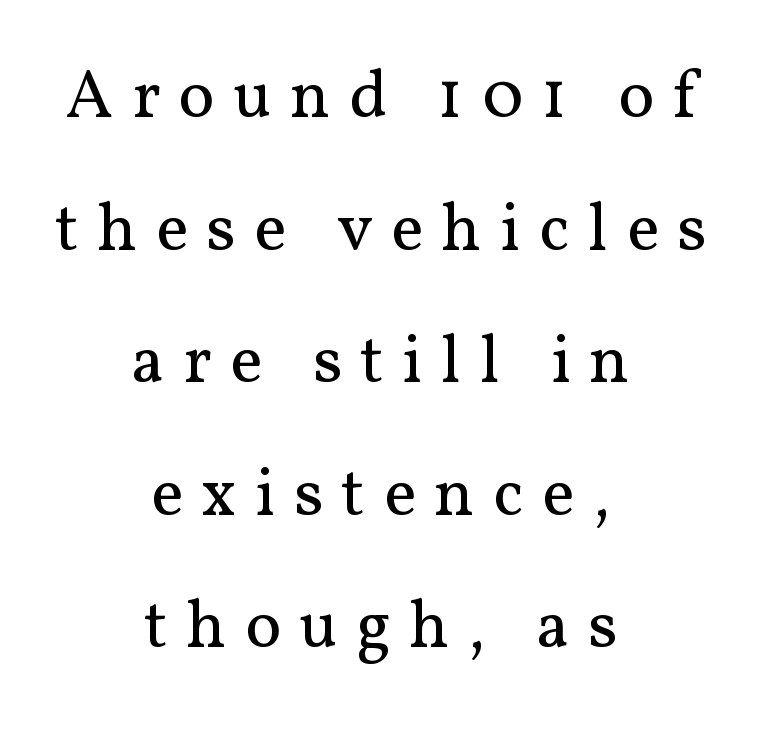
The image shows 68 px regular-weight serif type, upright; set centered, loose line spacing (1.95x), unusually wide letter spacing (+0.27 em), not underlined; medium stroke contrast and a medium x-height.
